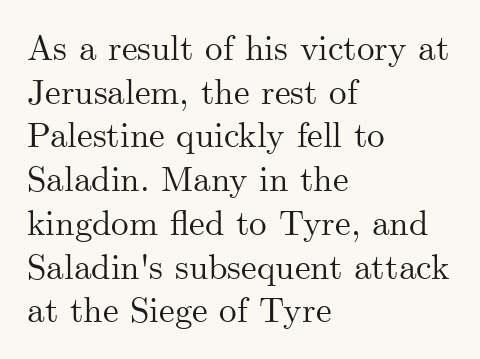
{"serif": "yes", "italic": "no", "width": "normal", "stroke_contrast": "medium", "x_height": "small", "monospaced": "no", "underline": "no", "align": "left", "line_spacing": "normal", "line_spacing_ratio": 1.25, "letter_spacing": "normal", "letter_spacing_em": 0.0, "glyph_px": 35}
